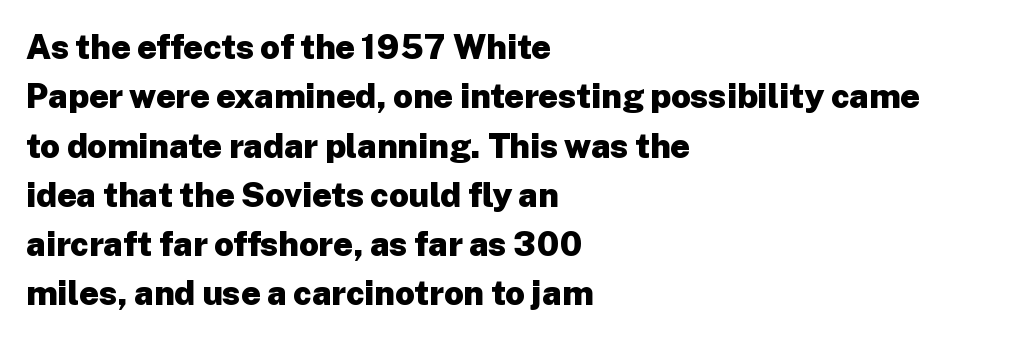
Q: Is the text bold? A: Yes.
Q: Is the text italic (slanted)? A: No, it is upright.
Q: Is the typeface a serif or a sans-serif typeface? A: Sans-serif.
Q: Is the text underlined? A: No.
Q: How is the paragraph aligned? A: Left-aligned.
Q: Is the spacing between letters normal or unusually wide? A: Normal.
Q: Is the spacing between lines tight, normal or loose? A: Normal.
Q: Width (condensed, normal, or wide)? A: Normal.
Q: Stroke contrast? A: Low.
Q: x-height? A: Medium.
Q: Monospaced? A: No.
